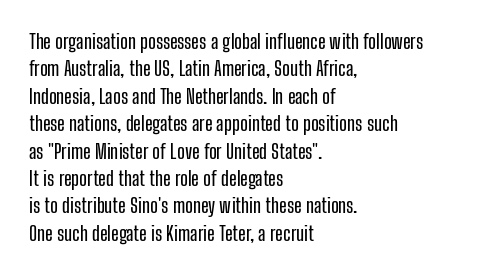
{"italic": "no", "underline": "no", "align": "left", "line_spacing": "normal", "line_spacing_ratio": 1.37, "letter_spacing": "normal", "letter_spacing_em": 0.0, "glyph_px": 20}
